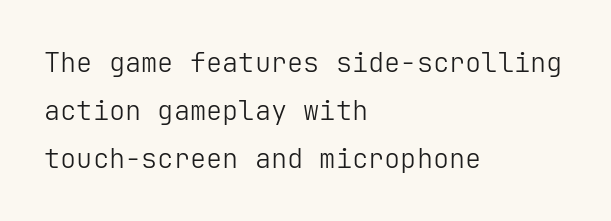
Q: Is the text bold? A: No.
Q: Is the text italic (slanted)? A: No, it is upright.
Q: Is the text underlined? A: No.
Q: How is the paragraph aligned? A: Left-aligned.
Q: Is the spacing between letters normal or unusually wide? A: Normal.
